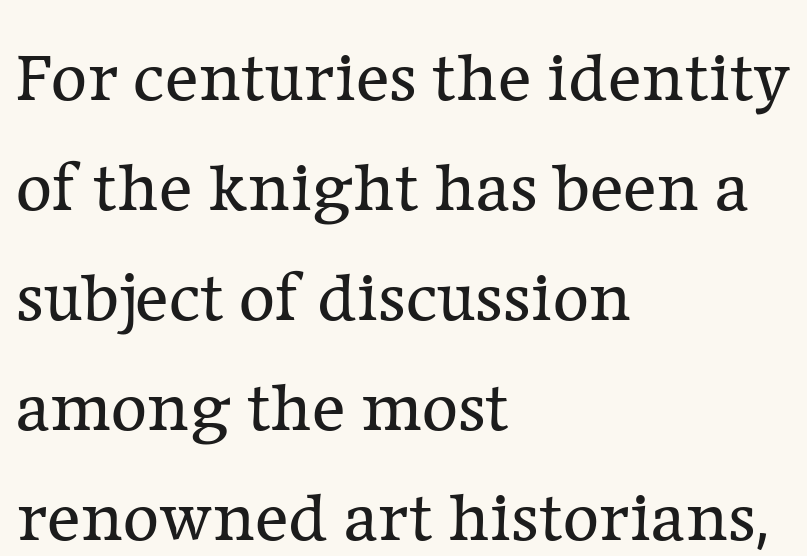
{"serif": "yes", "italic": "no", "bold": "no", "weight": "regular", "width": "normal", "stroke_contrast": "low", "x_height": "medium", "monospaced": "no", "underline": "no", "align": "left", "line_spacing": "normal", "line_spacing_ratio": 1.57, "letter_spacing": "normal", "letter_spacing_em": 0.0, "glyph_px": 70}
